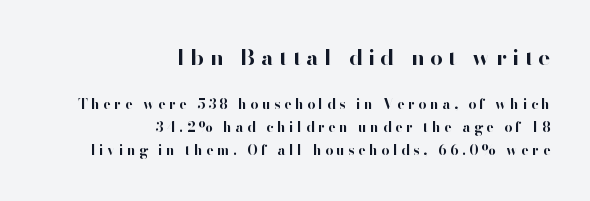
Q: Is the text bold? A: Yes.
Q: Is the text italic (slanted)? A: No, it is upright.
Q: Is the text underlined? A: No.
Q: How is the paragraph aligned? A: Right-aligned.
Q: Is the spacing between letters normal or unusually wide? A: Unusually wide.
Q: Is the spacing between lines tight, normal or loose? A: Normal.
Q: Which block of text is set in a larger size, the first (top) or the second (bottom)? A: The first (top) one.
